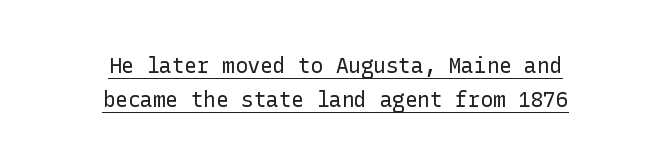
Q: Is the text bold? A: No.
Q: Is the text italic (slanted)? A: No, it is upright.
Q: Is the text underlined? A: Yes.
Q: How is the paragraph aligned? A: Centered.
Q: Is the spacing between letters normal or unusually wide? A: Normal.
Q: Is the spacing between lines tight, normal or loose? A: Normal.
